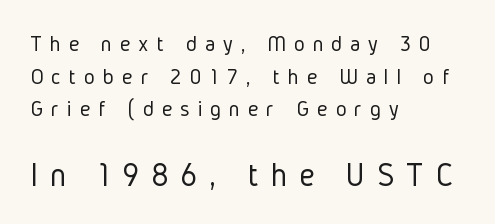
{"serif": "no", "italic": "no", "bold": "no", "weight": "light", "width": "condensed", "stroke_contrast": "low", "x_height": "medium", "monospaced": "no", "underline": "no", "align": "left", "line_spacing": "normal", "line_spacing_ratio": 1.42, "letter_spacing": "wide", "letter_spacing_em": 0.35, "larger_block": "second", "size_ratio": 1.48, "glyph_px": 34}
